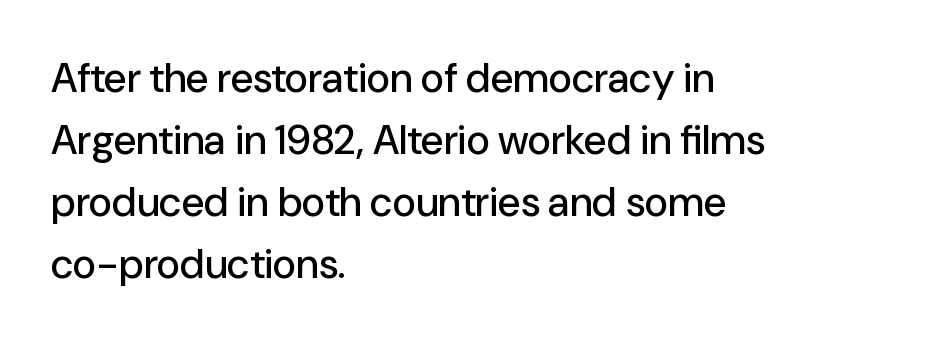
Q: Is the text italic (slanted)? A: No, it is upright.
Q: Is the typeface a serif or a sans-serif typeface? A: Sans-serif.
Q: Is the text underlined? A: No.
Q: How is the paragraph aligned? A: Left-aligned.
Q: Is the spacing between letters normal or unusually wide? A: Normal.
Q: Is the spacing between lines tight, normal or loose? A: Normal.
Q: Width (condensed, normal, or wide)? A: Normal.
Q: Stroke contrast? A: Low.
Q: x-height? A: Medium.
Q: Monospaced? A: No.
